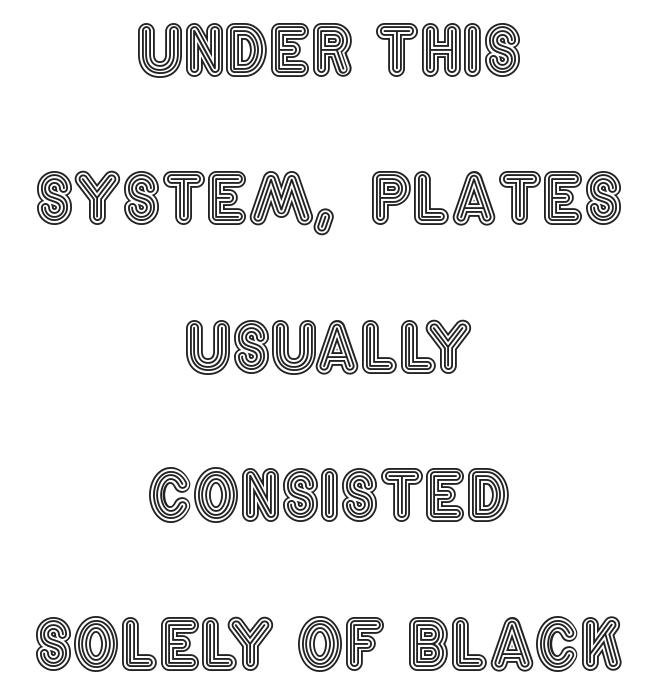
There is no visible air inserted between adjacent glyphs. Loosely led — the rows are spread out. These lines are rendered in a variable-pitch font. Check the space under the baseline: it is left empty. The lettering holds an erect, upright posture throughout.
